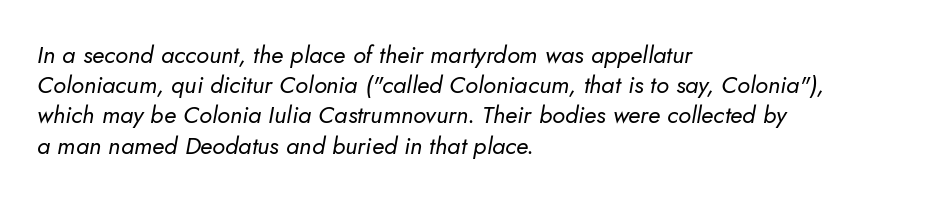
The image shows 24 px text type, italic (leaning right); set left-aligned, normal line spacing (1.26x), normal letter spacing, not underlined.
